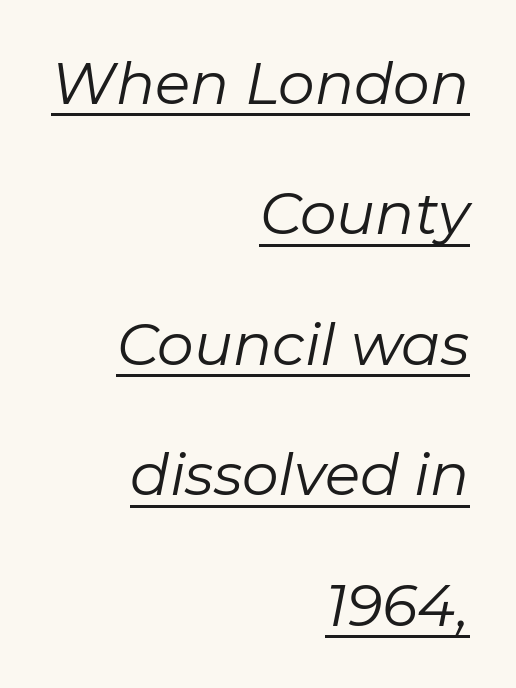
The image shows 58 px regular-weight type, italic (leaning right); set right-aligned, loose line spacing (2.25x), normal letter spacing, underlined; low stroke contrast and a medium x-height.
